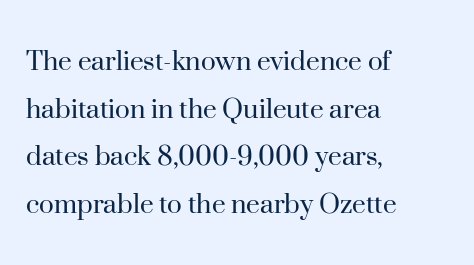
The image shows 31 px regular-weight serif type, upright; set left-aligned, normal line spacing (1.54x), normal letter spacing, not underlined; high stroke contrast and a small x-height.
